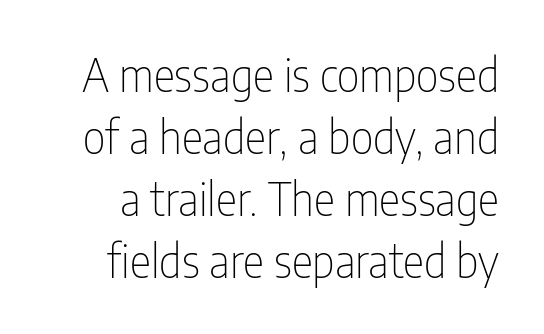
The image shows 45 px thin, condensed sans-serif type, upright; set normal line spacing (1.38x), normal letter spacing, not underlined; low stroke contrast and a medium x-height.
